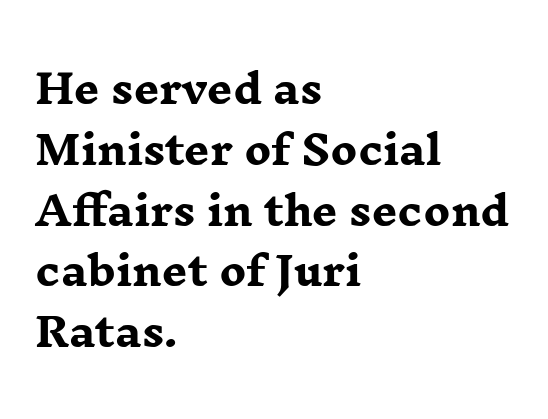
Q: Is the text bold? A: Yes.
Q: Is the text italic (slanted)? A: No, it is upright.
Q: Is the typeface a serif or a sans-serif typeface? A: Serif.
Q: Is the text underlined? A: No.
Q: How is the paragraph aligned? A: Left-aligned.
Q: Is the spacing between letters normal or unusually wide? A: Normal.
Q: Is the spacing between lines tight, normal or loose? A: Normal.
Q: Width (condensed, normal, or wide)? A: Wide.
Q: Stroke contrast? A: Low.
Q: x-height? A: Medium.
Q: Monospaced? A: No.
